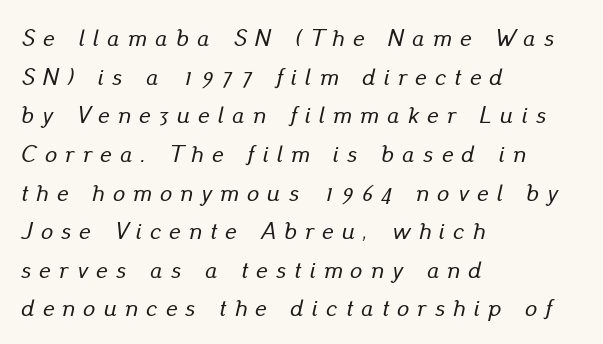
{"italic": "yes", "lean": "right", "slant_degrees": 13, "underline": "no", "align": "left", "line_spacing": "normal", "line_spacing_ratio": 1.61, "letter_spacing": "wide", "letter_spacing_em": 0.35, "glyph_px": 24}
